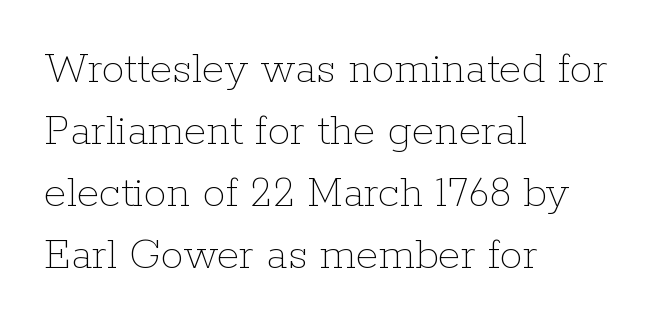
Q: Is the text bold? A: No.
Q: Is the text italic (slanted)? A: No, it is upright.
Q: Is the text underlined? A: No.
Q: How is the paragraph aligned? A: Left-aligned.
Q: Is the spacing between letters normal or unusually wide? A: Normal.
Q: Is the spacing between lines tight, normal or loose? A: Normal.
Q: Width (condensed, normal, or wide)? A: Normal.
Q: Stroke contrast? A: Low.
Q: x-height? A: Medium.
Q: Monospaced? A: No.
